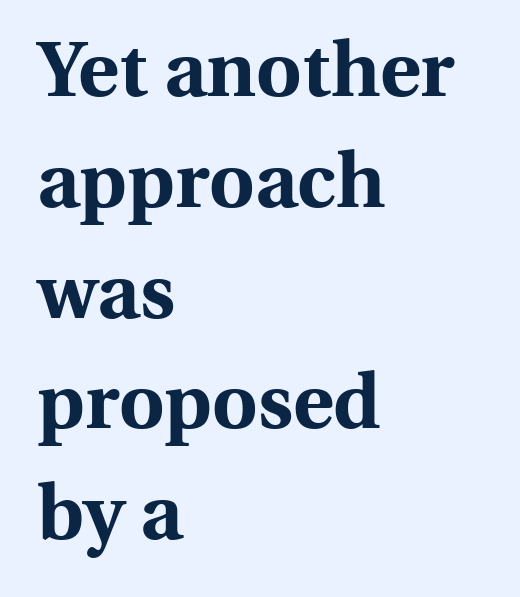
The image shows 78 px bold serif type, upright; set left-aligned, normal line spacing (1.42x), normal letter spacing, not underlined; a medium x-height.
